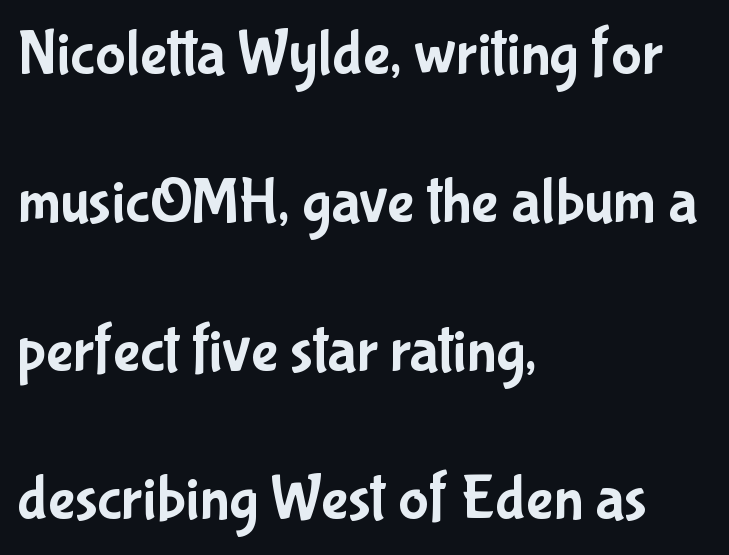
{"serif": "no", "italic": "no", "width": "condensed", "stroke_contrast": "low", "x_height": "medium", "monospaced": "no", "underline": "no", "align": "left", "line_spacing": "loose", "line_spacing_ratio": 2.32, "letter_spacing": "normal", "letter_spacing_em": 0.0, "glyph_px": 64}
